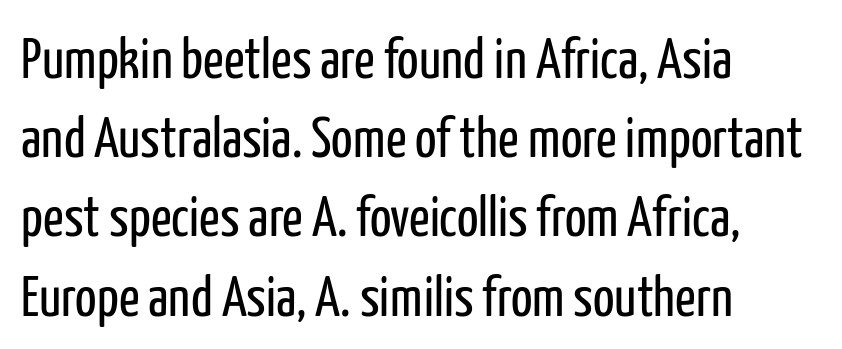
{"serif": "no", "italic": "no", "bold": "no", "weight": "regular", "width": "condensed", "stroke_contrast": "low", "x_height": "medium", "monospaced": "no", "underline": "no", "align": "left", "line_spacing": "normal", "line_spacing_ratio": 1.39, "letter_spacing": "normal", "letter_spacing_em": 0.0, "glyph_px": 57}
